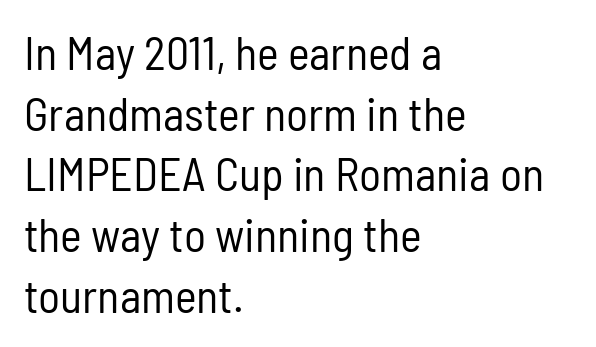
{"serif": "no", "italic": "no", "bold": "no", "weight": "regular", "width": "condensed", "stroke_contrast": "low", "x_height": "medium", "monospaced": "no", "underline": "no", "align": "left", "line_spacing": "normal", "line_spacing_ratio": 1.32, "letter_spacing": "normal", "letter_spacing_em": 0.0, "glyph_px": 46}
